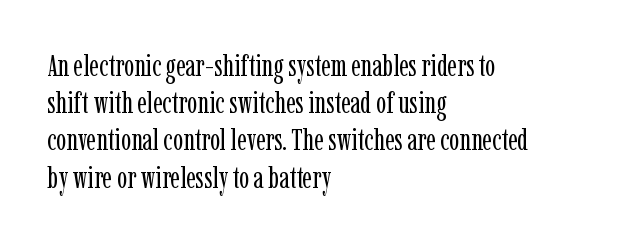
{"serif": "yes", "italic": "no", "bold": "no", "weight": "regular", "width": "condensed", "stroke_contrast": "low", "x_height": "medium", "monospaced": "no", "underline": "no", "align": "left", "line_spacing_ratio": 1.24, "letter_spacing": "normal", "letter_spacing_em": 0.0, "glyph_px": 30}
